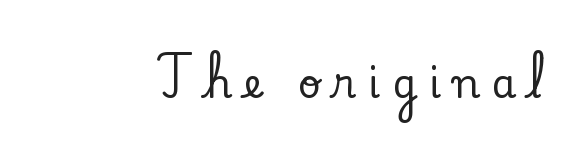
{"serif": "yes", "italic": "no", "width": "normal", "stroke_contrast": "low", "x_height": "small", "monospaced": "no", "underline": "no", "letter_spacing": "wide", "letter_spacing_em": 0.3, "glyph_px": 40}
